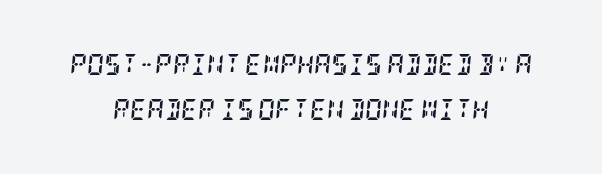
{"italic": "yes", "lean": "right", "slant_degrees": 5, "bold": "yes", "underline": "no", "align": "center", "line_spacing": "loose", "line_spacing_ratio": 2.12, "letter_spacing": "normal", "letter_spacing_em": 0.0, "glyph_px": 21}
